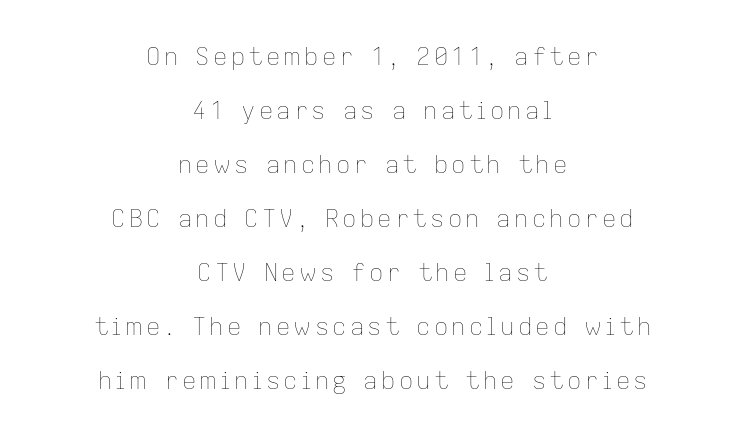
{"italic": "no", "bold": "no", "underline": "no", "align": "center", "line_spacing": "loose", "line_spacing_ratio": 2.25, "glyph_px": 24}
